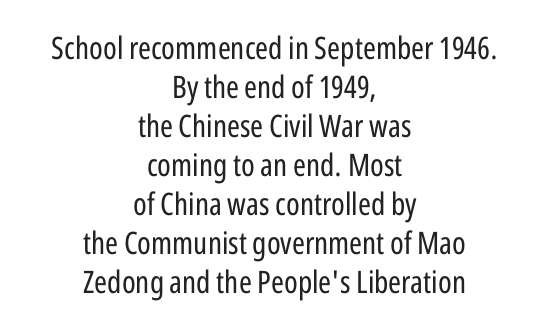
You could call the tracking neutral — neither tight nor loose. Note the varied advance widths — an 'i' is clearly narrower than an 'm'. Check where the strokes stop: nothing finishes them off — pure sans. The paragraph shown floats in the horizontal middle. A typesetter would call this leading conventional body-copy spacing. Does the lettering tilt? It doesn't — this is upright.
